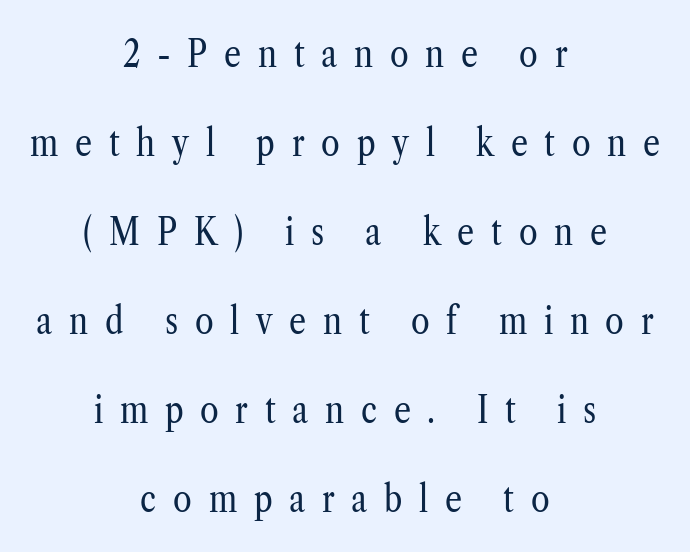
Q: Is the text bold? A: No.
Q: Is the text italic (slanted)? A: No, it is upright.
Q: Is the typeface a serif or a sans-serif typeface? A: Serif.
Q: Is the text underlined? A: No.
Q: How is the paragraph aligned? A: Centered.
Q: Is the spacing between letters normal or unusually wide? A: Unusually wide.
Q: Is the spacing between lines tight, normal or loose? A: Loose.
Q: Width (condensed, normal, or wide)? A: Condensed.
Q: Stroke contrast? A: Low.
Q: x-height? A: Medium.
Q: Monospaced? A: No.
